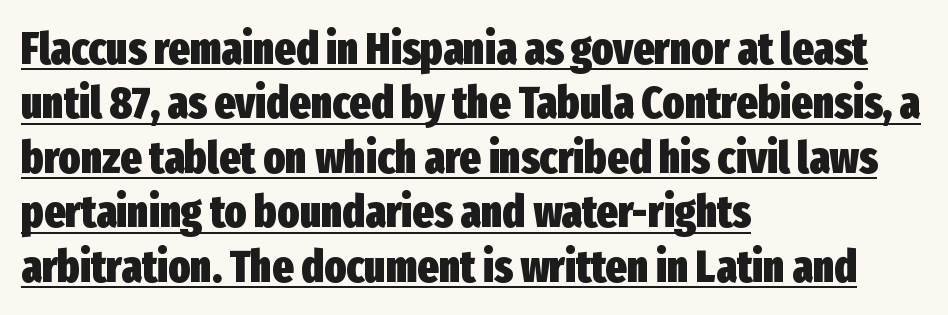
{"serif": "no", "italic": "no", "bold": "yes", "weight": "heavy", "width": "condensed", "stroke_contrast": "low", "x_height": "medium", "monospaced": "no", "underline": "yes", "align": "left", "line_spacing_ratio": 1.21, "letter_spacing": "normal", "letter_spacing_em": 0.0, "glyph_px": 45}
